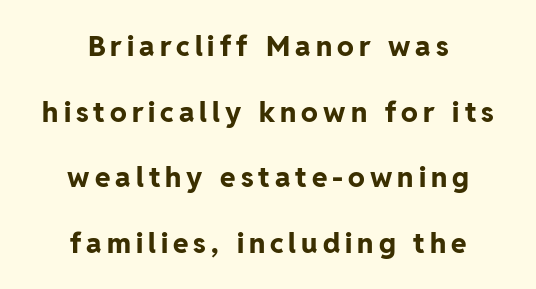
The image shows 28 px bold sans-serif type, upright; set centered, loose line spacing (2.34x), not underlined; low stroke contrast and a medium x-height.
